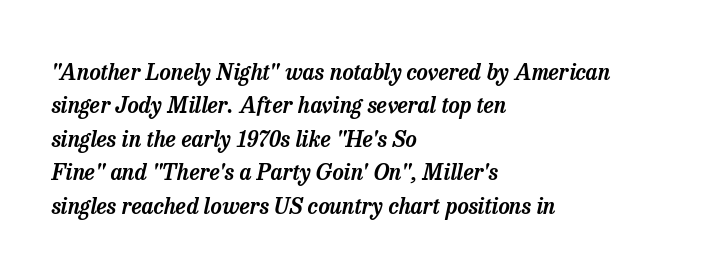
{"italic": "yes", "lean": "right", "slant_degrees": 13, "underline": "no", "align": "left", "line_spacing": "normal", "line_spacing_ratio": 1.52, "letter_spacing": "normal", "letter_spacing_em": 0.0, "glyph_px": 22}
